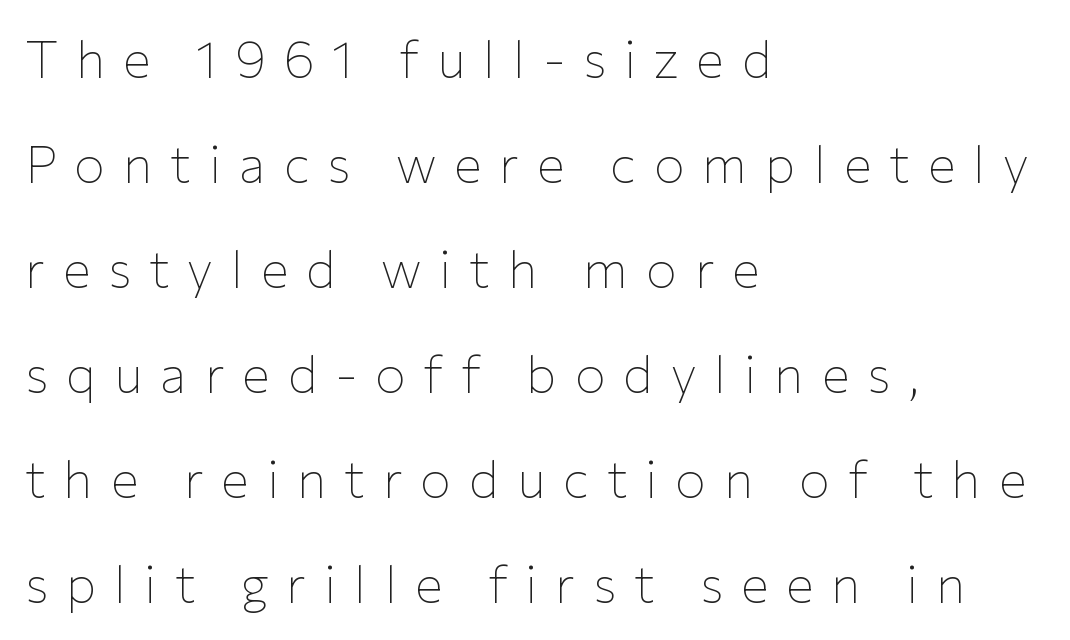
The letters stand upright; this is a roman face. Honestly, the letter spacing is so wide it's the main thing you notice. These lines are rendered in a variable-pitch font. Stems and bowls with no extra thickness — not bold. Interline gaps are noticeably wide in this sample. Short and long lines alike share a common starting point at left.
